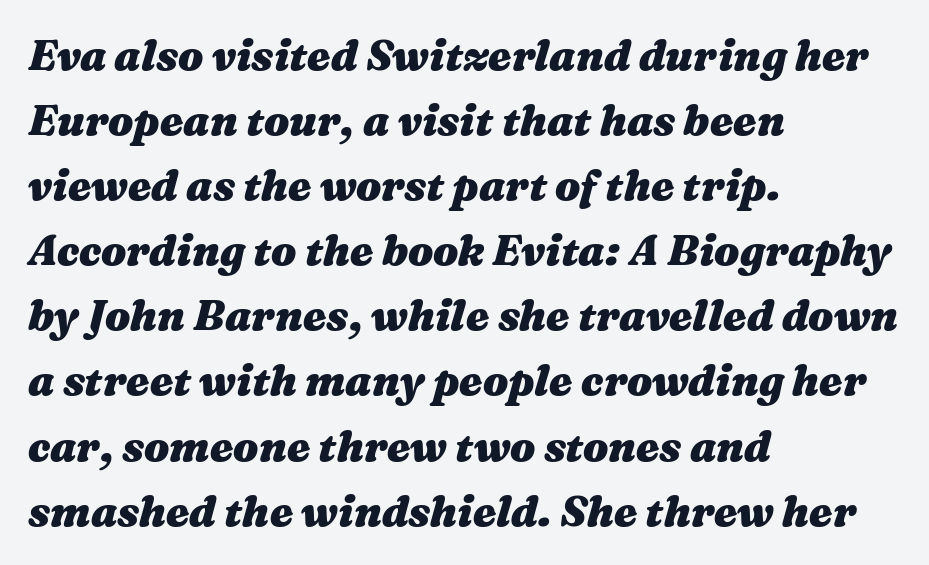
Q: Is the text bold? A: Yes.
Q: Is the text italic (slanted)? A: Yes, it leans right by about 16 degrees.
Q: Is the text underlined? A: No.
Q: How is the paragraph aligned? A: Left-aligned.
Q: Is the spacing between letters normal or unusually wide? A: Normal.
Q: Is the spacing between lines tight, normal or loose? A: Normal.
Q: Width (condensed, normal, or wide)? A: Wide.
Q: Stroke contrast? A: Medium.
Q: x-height? A: Medium.
Q: Monospaced? A: No.
